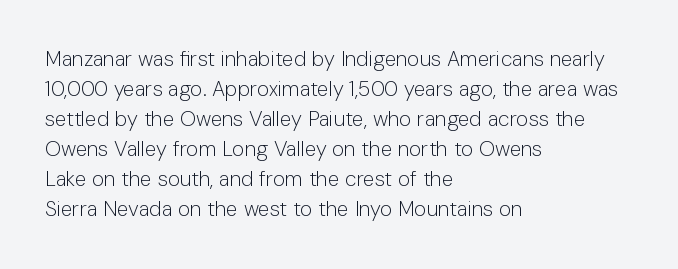
{"italic": "no", "bold": "no", "underline": "no", "align": "left", "line_spacing": "normal", "line_spacing_ratio": 1.43, "letter_spacing": "normal", "letter_spacing_em": 0.0, "glyph_px": 21}
